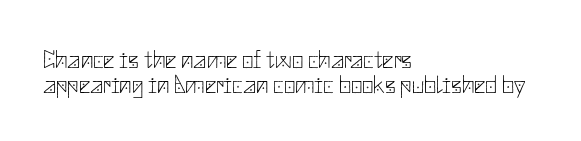
The image shows 25 px text type, upright; set left-aligned, tight line spacing (1.0x), normal letter spacing, not underlined.
